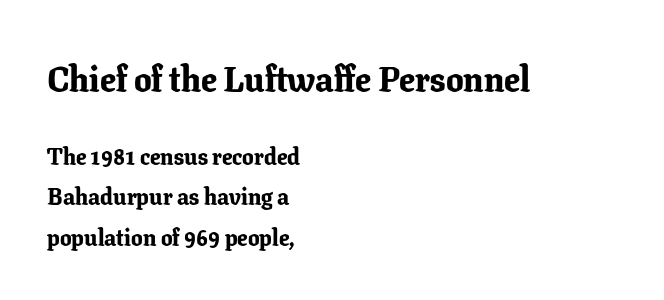
{"serif": "yes", "italic": "no", "bold": "yes", "weight": "bold", "width": "normal", "stroke_contrast": "low", "x_height": "medium", "monospaced": "no", "underline": "no", "align": "left", "line_spacing_ratio": 1.75, "letter_spacing": "normal", "letter_spacing_em": 0.0, "larger_block": "first", "size_ratio": 1.52, "glyph_px": 35}
